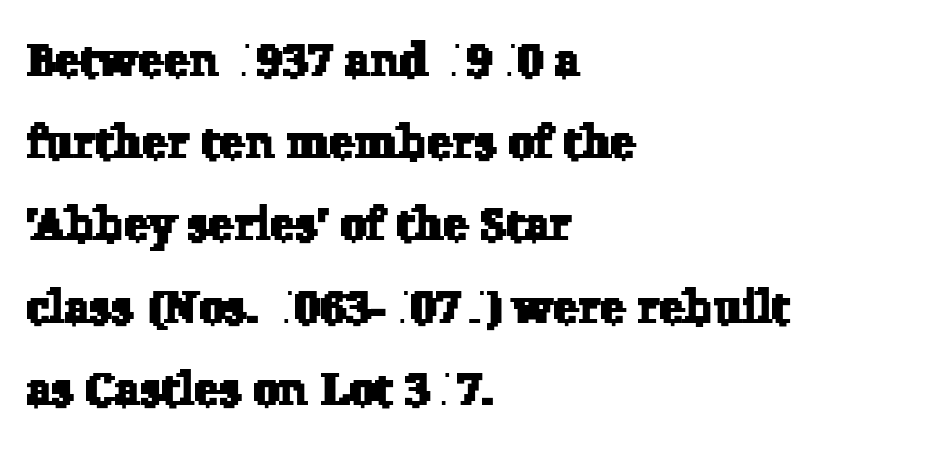
{"serif": "yes", "width": "normal", "stroke_contrast": "low", "x_height": "medium", "monospaced": "no", "underline": "no", "align": "left", "line_spacing_ratio": 1.75, "letter_spacing": "normal", "letter_spacing_em": 0.0, "glyph_px": 47}
